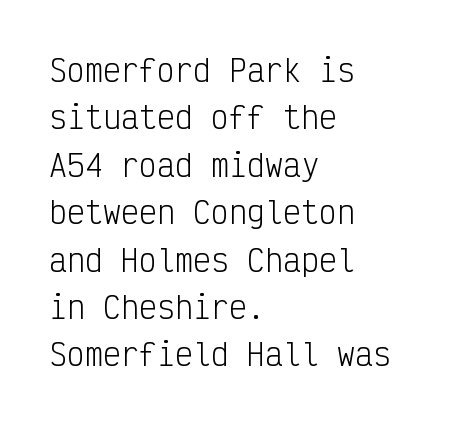
Glance below the letters and you will spot only blank space. The lines in this sample share a left origin and differ only in where they stop. This sample keeps an unexceptional amount of space between lines. This is roman type, the default non-slanted kind. Is this a fixed-width face? Yes — each glyph sits in an identical cell.
